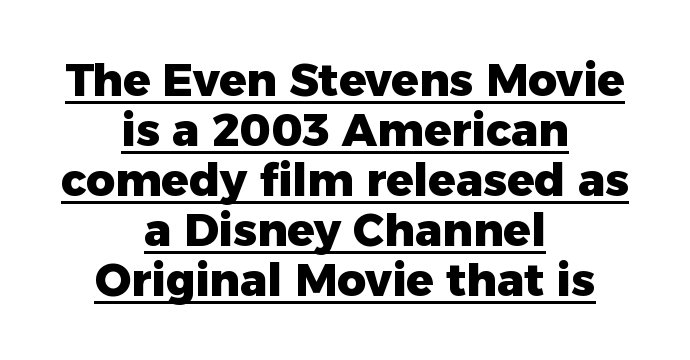
{"serif": "no", "italic": "no", "bold": "yes", "weight": "heavy", "width": "normal", "stroke_contrast": "low", "x_height": "medium", "monospaced": "no", "underline": "yes", "align": "center", "line_spacing": "tight", "line_spacing_ratio": 1.11, "letter_spacing": "normal", "letter_spacing_em": 0.0, "glyph_px": 45}
